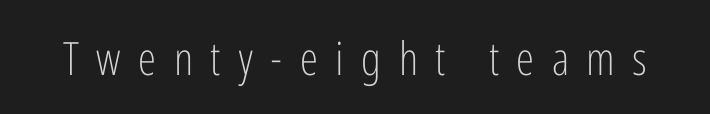
Short note: letters widely spaced. The string is rendered with underlining switched off. Serif or sans? Sans — the stroke terminals are bare. The lettering stays uniformly vertical, giving the passage a roman look. The weight tops out at a normal text grade.
